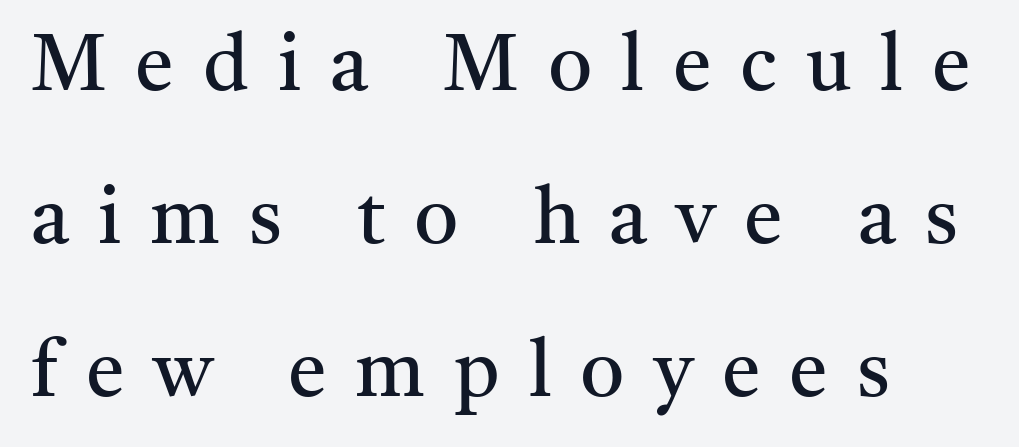
The image shows 78 px regular-weight serif type, upright; set left-aligned, loose line spacing (1.96x), unusually wide letter spacing (+0.37 em), not underlined; medium stroke contrast and a medium x-height.
